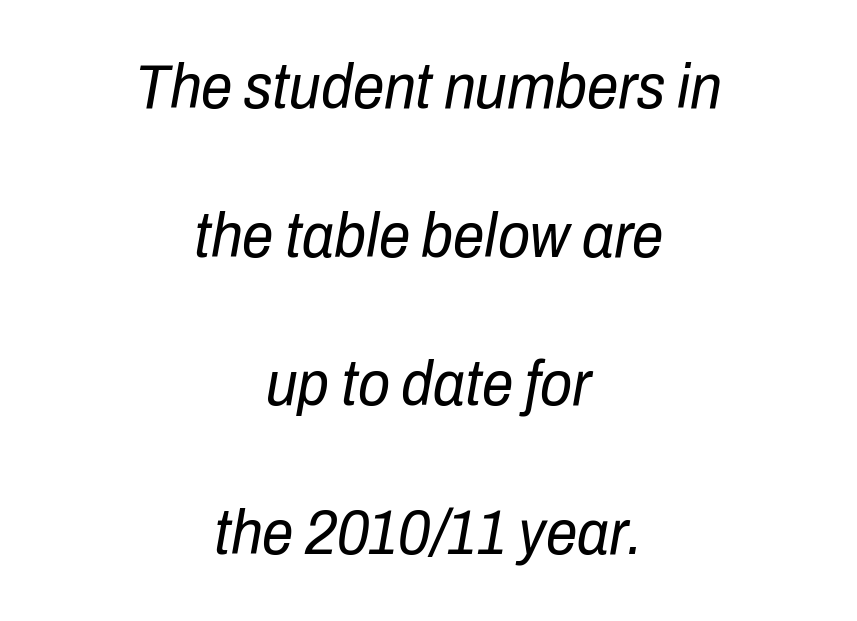
{"italic": "yes", "lean": "right", "slant_degrees": 10, "bold": "no", "weight": "regular", "width": "condensed", "stroke_contrast": "low", "x_height": "medium", "monospaced": "no", "underline": "no", "align": "center", "line_spacing": "loose", "line_spacing_ratio": 2.36, "letter_spacing": "normal", "letter_spacing_em": 0.0, "glyph_px": 63}
